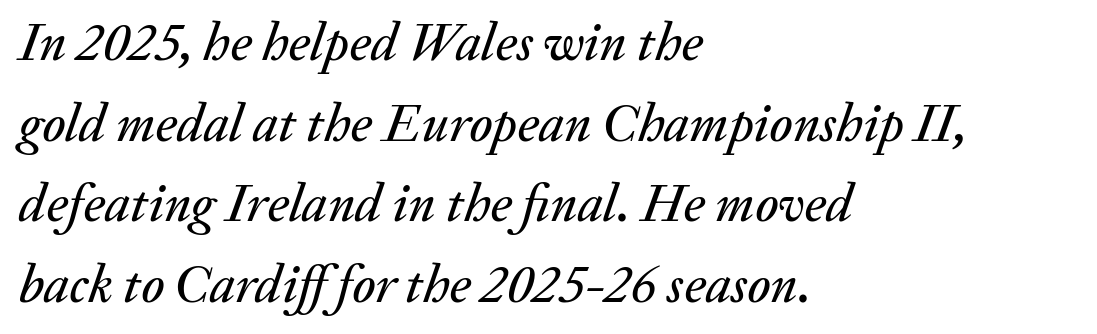
Q: Is the text italic (slanted)? A: Yes, it leans right by about 20 degrees.
Q: Is the text underlined? A: No.
Q: How is the paragraph aligned? A: Left-aligned.
Q: Is the spacing between letters normal or unusually wide? A: Normal.
Q: Is the spacing between lines tight, normal or loose? A: Normal.
Q: Width (condensed, normal, or wide)? A: Normal.
Q: Stroke contrast? A: Medium.
Q: x-height? A: Medium.
Q: Monospaced? A: No.
